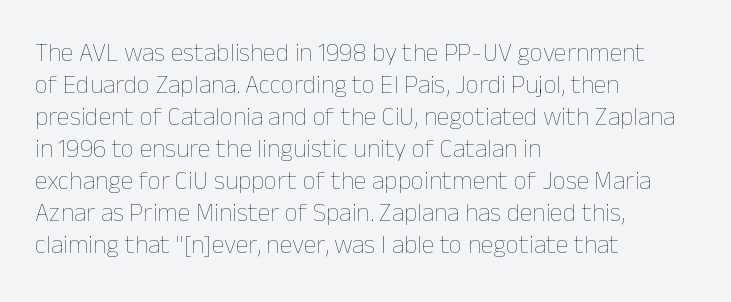
{"italic": "no", "bold": "no", "underline": "no", "align": "left", "line_spacing_ratio": 1.23, "letter_spacing": "normal", "letter_spacing_em": 0.0, "glyph_px": 26}
